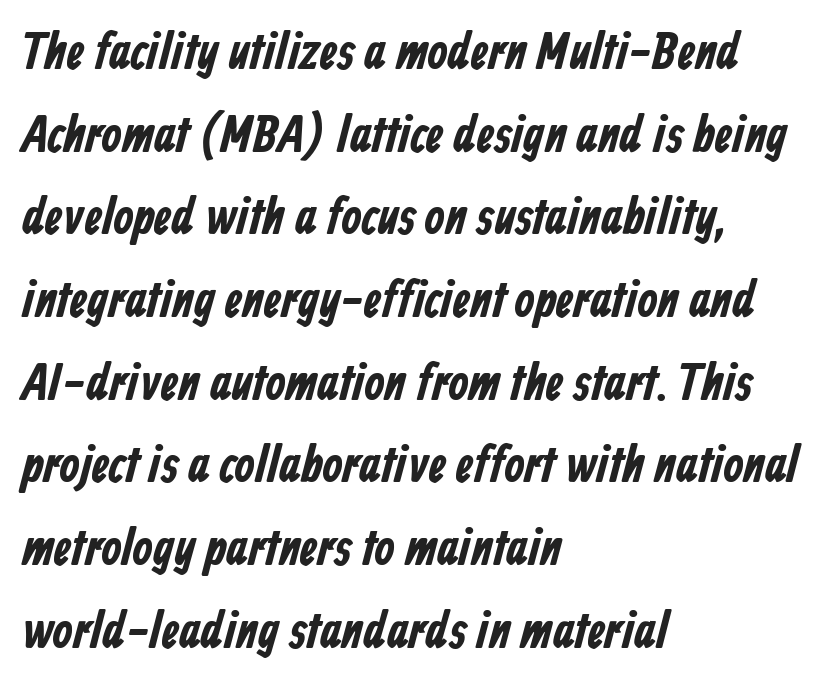
Q: Is the text bold? A: Yes.
Q: Is the typeface a serif or a sans-serif typeface? A: Sans-serif.
Q: Is the text underlined? A: No.
Q: How is the paragraph aligned? A: Left-aligned.
Q: Is the spacing between letters normal or unusually wide? A: Normal.
Q: Is the spacing between lines tight, normal or loose? A: Normal.
Q: Width (condensed, normal, or wide)? A: Condensed.
Q: Stroke contrast? A: Low.
Q: x-height? A: Medium.
Q: Monospaced? A: No.
